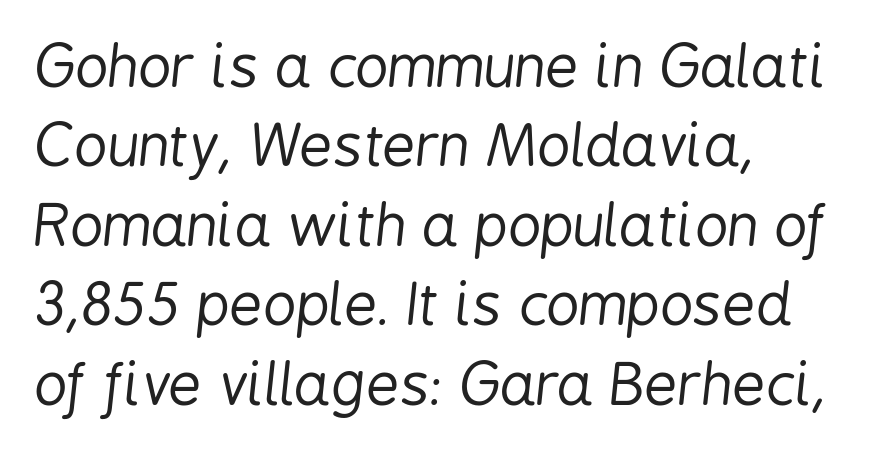
Decoration check: the copy has no underline. Look at the tracking — it's just the regular setting, nothing added. Regular leading. It's the slanting kind of type. Nothing heavy about these letters — not bold at all.
